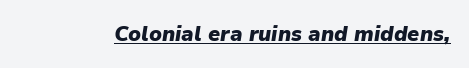
The glyphs have the mass of a bold cut. A typesetter would call this zero additional tracking. When letters slant like this, we call the style italic. What decoration does the sample have? An underline.
